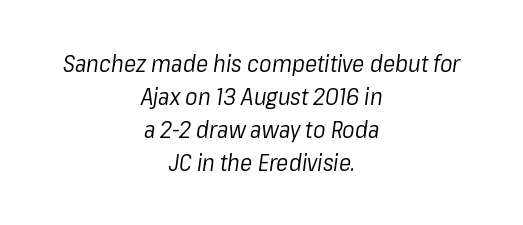
Q: Is the text bold? A: No.
Q: Is the text italic (slanted)? A: Yes, it leans right by about 8 degrees.
Q: Is the text underlined? A: No.
Q: How is the paragraph aligned? A: Centered.
Q: Is the spacing between letters normal or unusually wide? A: Normal.
Q: Is the spacing between lines tight, normal or loose? A: Normal.
